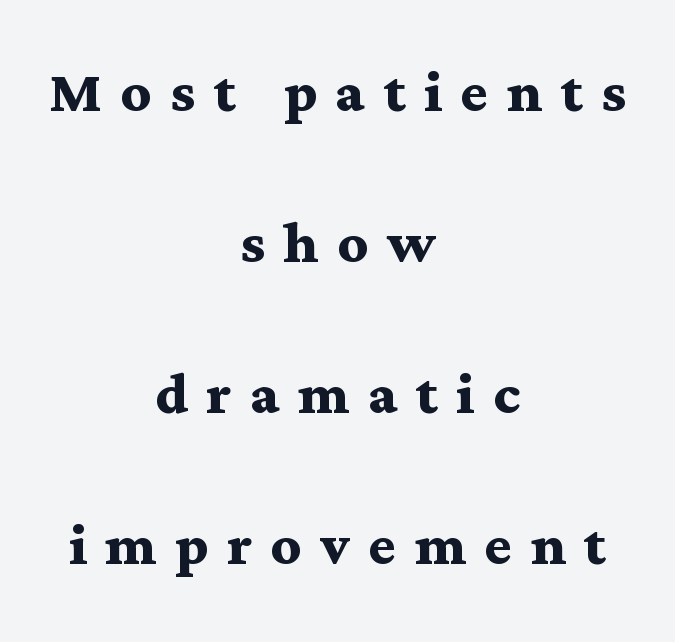
Classification — serif. Compared with a flush-left layout, this one balances lines on the center instead. Summary of vertical rhythm: relaxed, with wide interline spacing. Notice how thick the strokes are: this is what a full bold looks like.
